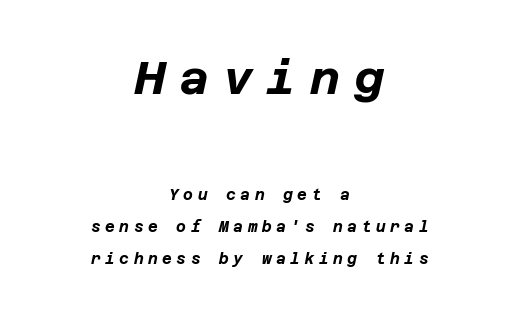
The image shows 46 px bold type, italic (leaning right); set centered, loose line spacing (2.14x), unusually wide letter spacing (+0.3 em), not underlined; the first (top) block is 3.07x larger; low stroke contrast and a large x-height.
